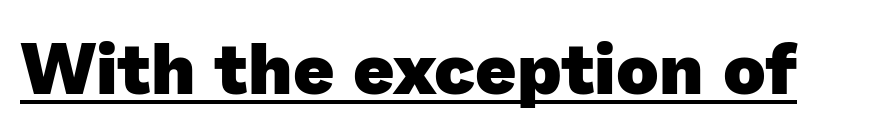
Think of a printed novel: that variable character pitch is what you see here. A dark, heavy texture on the line: the type is bold. Does a line run under the words? Yes, clearly. Look at the tracking — it's just the regular setting, nothing added.
